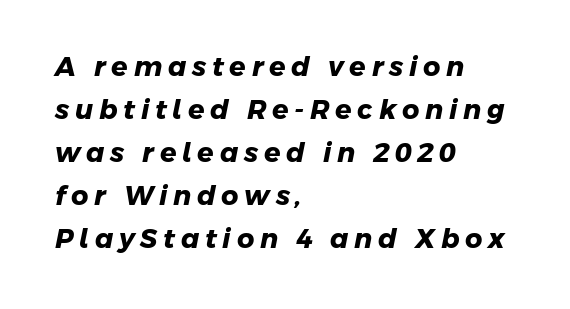
The image shows 27 px bold type; set left-aligned, normal line spacing (1.59x), unusually wide letter spacing (+0.21 em), not underlined.
